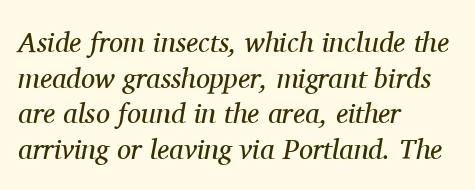
{"serif": "yes", "italic": "yes", "lean": "right", "slant_degrees": 11, "bold": "no", "weight": "regular", "width": "normal", "stroke_contrast": "medium", "x_height": "medium", "monospaced": "no", "underline": "no", "align": "left", "line_spacing": "normal", "line_spacing_ratio": 1.27, "letter_spacing": "normal", "letter_spacing_em": 0.0, "glyph_px": 28}
